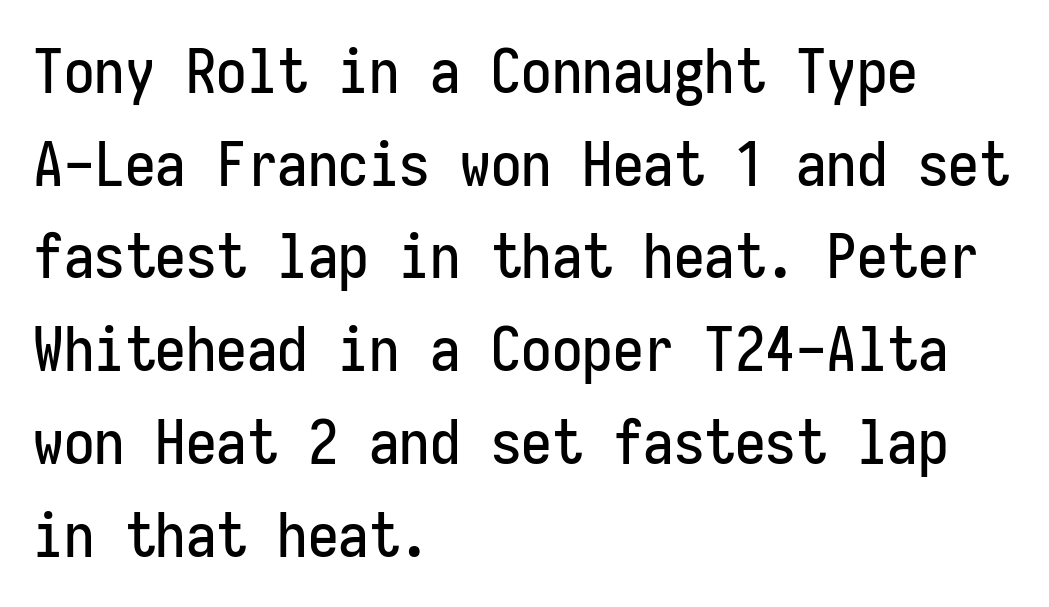
Tracking here is standard; glyphs follow each other at the usual distance. No word sits above an underline. The rendering uses typewriter-style spacing with identical character cells. Line starts are locked; line ends wander.
